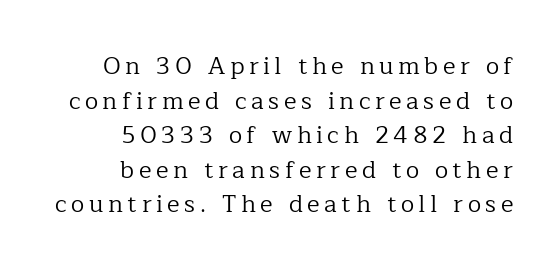
Q: Is the text bold? A: No.
Q: Is the text italic (slanted)? A: No, it is upright.
Q: Is the text underlined? A: No.
Q: How is the paragraph aligned? A: Right-aligned.
Q: Is the spacing between lines tight, normal or loose? A: Normal.
